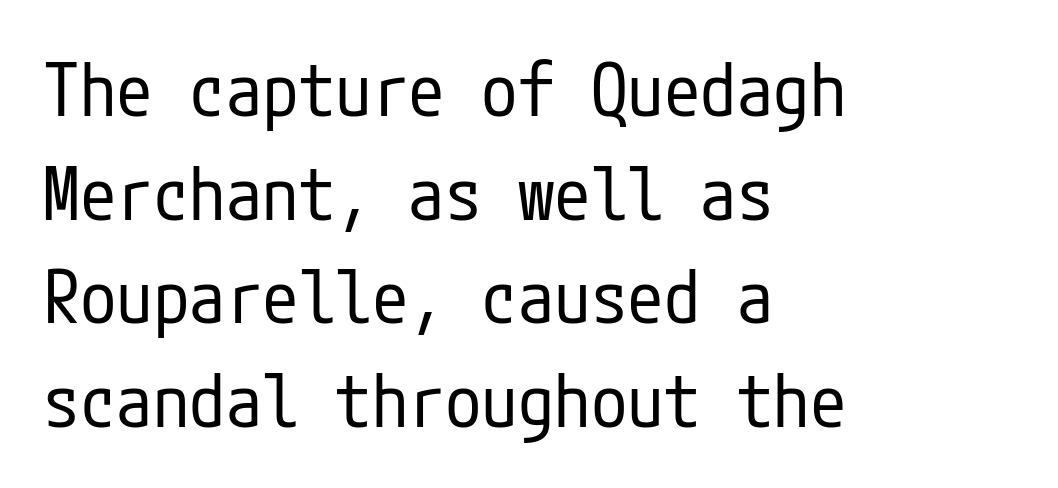
The image shows 73 px regular-weight, condensed sans-serif type, upright; set left-aligned, normal line spacing (1.42x), normal letter spacing, not underlined; low stroke contrast and a medium x-height.
